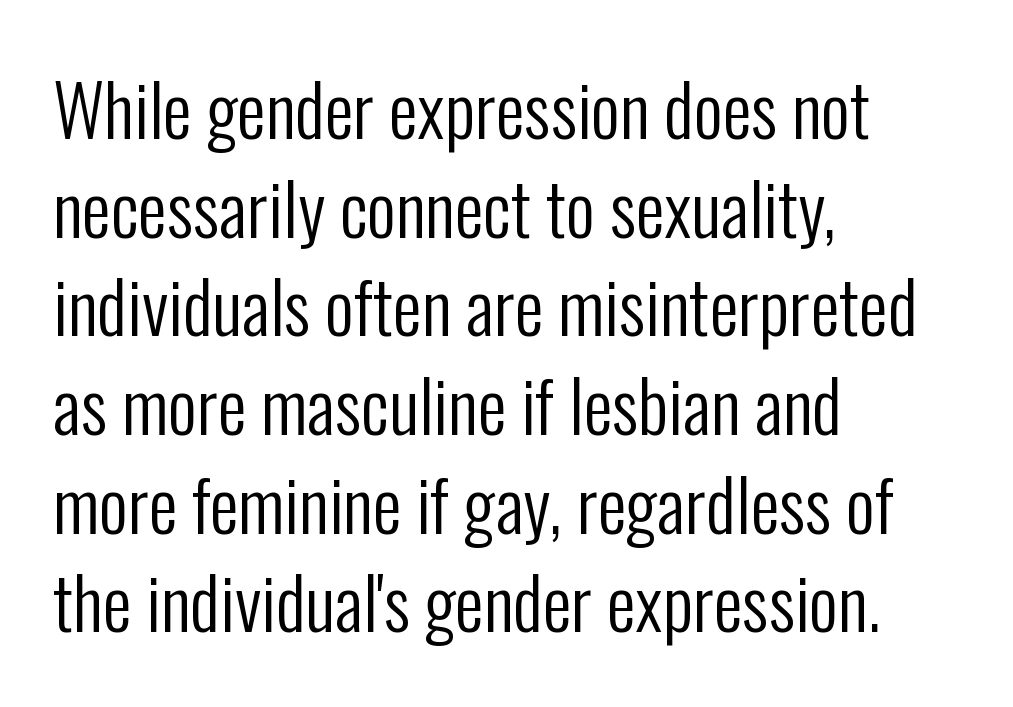
A sans-serif font was chosen for this passage. Check the space under the baseline: it is left empty. Evenly set lines give the paragraph a standard silhouette. These lines keep a tight, regular rhythm from letter to letter. The font sits on the lighter half of the weight spectrum, regular included. All the whitespace from short lines collects on the right.
